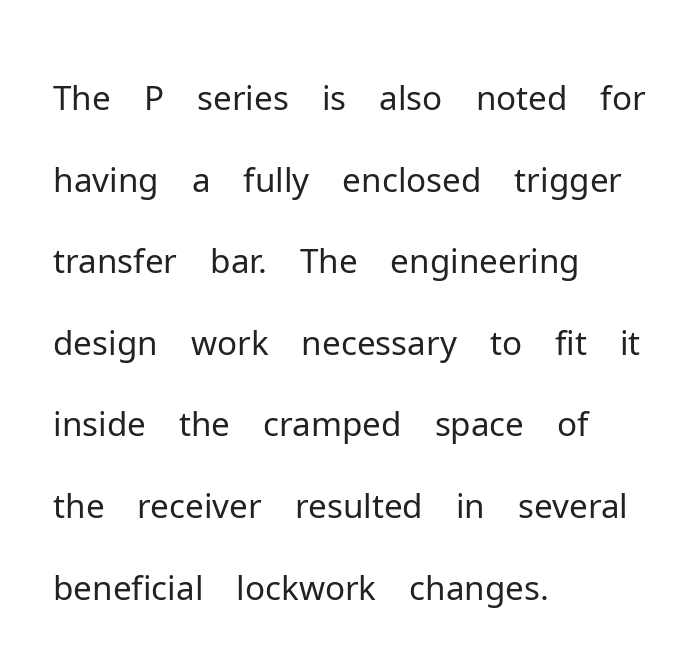
Q: Is the text bold? A: No.
Q: Is the text italic (slanted)? A: No, it is upright.
Q: Is the typeface a serif or a sans-serif typeface? A: Sans-serif.
Q: Is the text underlined? A: No.
Q: How is the paragraph aligned? A: Left-aligned.
Q: Is the spacing between letters normal or unusually wide? A: Normal.
Q: Width (condensed, normal, or wide)? A: Normal.
Q: Stroke contrast? A: Low.
Q: x-height? A: Medium.
Q: Monospaced? A: No.
